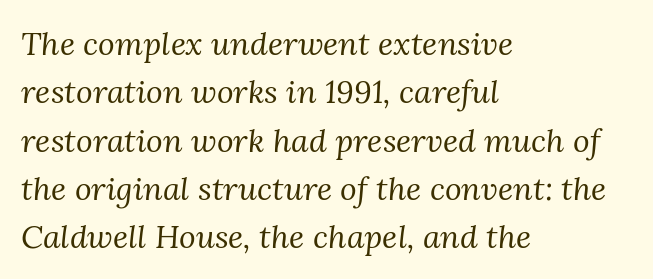
{"serif": "yes", "italic": "yes", "lean": "right", "slant_degrees": 3, "bold": "no", "weight": "regular", "width": "normal", "stroke_contrast": "medium", "x_height": "medium", "monospaced": "no", "underline": "no", "align": "left", "line_spacing": "normal", "line_spacing_ratio": 1.51, "letter_spacing": "normal", "letter_spacing_em": 0.0, "glyph_px": 32}
